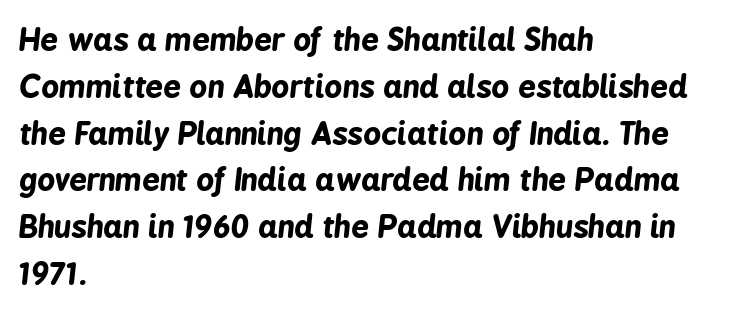
Q: Is the text bold? A: Yes.
Q: Is the text italic (slanted)? A: Yes, it leans right by about 6 degrees.
Q: Is the text underlined? A: No.
Q: How is the paragraph aligned? A: Left-aligned.
Q: Is the spacing between letters normal or unusually wide? A: Normal.
Q: Is the spacing between lines tight, normal or loose? A: Normal.
Q: Width (condensed, normal, or wide)? A: Condensed.
Q: Stroke contrast? A: Low.
Q: x-height? A: Medium.
Q: Monospaced? A: No.
